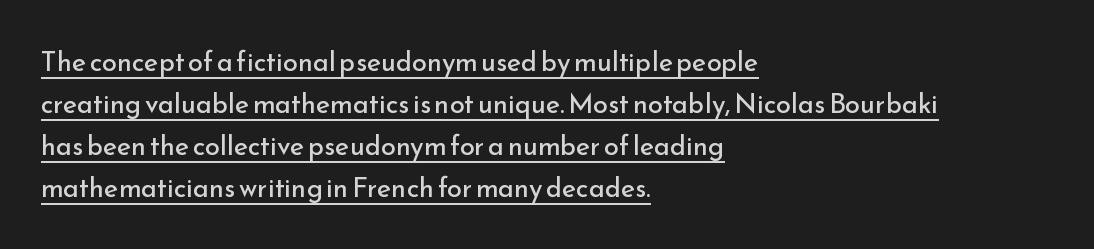
Q: Is the text bold? A: No.
Q: Is the text italic (slanted)? A: No, it is upright.
Q: Is the text underlined? A: Yes.
Q: How is the paragraph aligned? A: Left-aligned.
Q: Is the spacing between letters normal or unusually wide? A: Normal.
Q: Is the spacing between lines tight, normal or loose? A: Normal.
